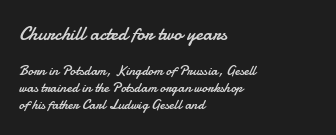
The image shows 20 px text type; set left-aligned, line spacing 1.23x, normal letter spacing, not underlined; the first (top) block is 1.43x larger.
